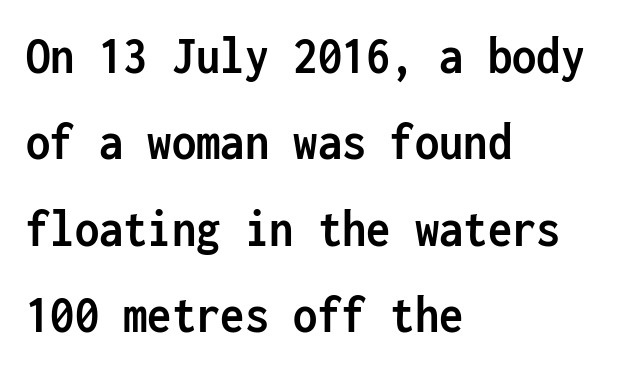
{"serif": "no", "italic": "no", "bold": "yes", "weight": "semibold", "width": "condensed", "stroke_contrast": "low", "x_height": "medium", "monospaced": "yes", "underline": "no", "align": "left", "line_spacing": "normal", "line_spacing_ratio": 1.6, "letter_spacing": "normal", "letter_spacing_em": 0.0, "glyph_px": 54}
